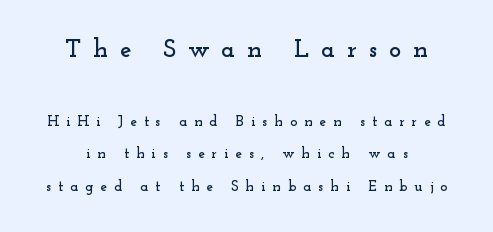
Q: Is the text italic (slanted)? A: No, it is upright.
Q: Is the text underlined? A: No.
Q: Is the spacing between letters normal or unusually wide? A: Unusually wide.
Q: Is the spacing between lines tight, normal or loose? A: Loose.
Q: Which block of text is set in a larger size, the first (top) or the second (bottom)? A: The first (top) one.
